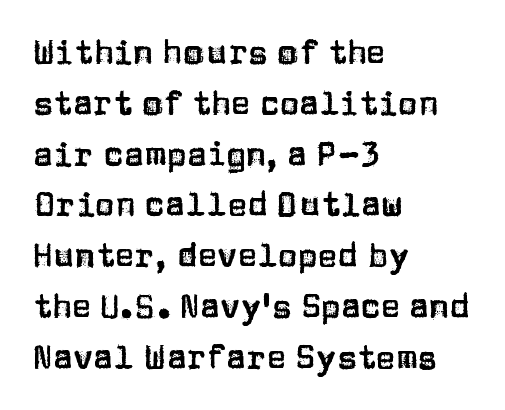
The lettering stays uniformly vertical, giving the passage a roman look. Type style note: lacks serifs. The leading is moderate, giving the passage an even texture. The lines in this sample share a left origin and differ only in where they stop. Check the space under the baseline: it is left empty. Spacing verdict: proportional, widths tailored to each character.
